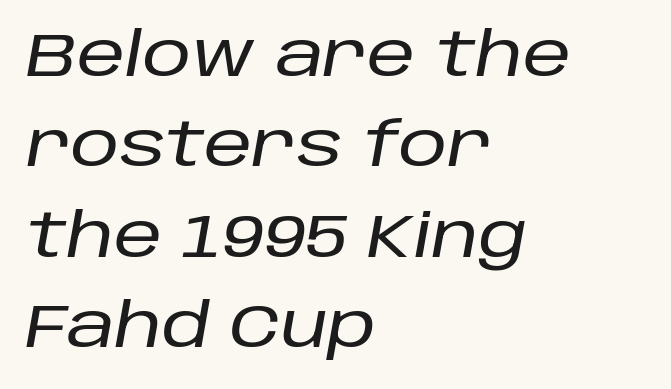
Interline gaps are of average width in this sample. Short and long lines alike share a common starting point at left. The font's italic variant was chosen for this text. Lines of text with bare space underneath. You could call the tracking neutral — neither tight nor loose.
